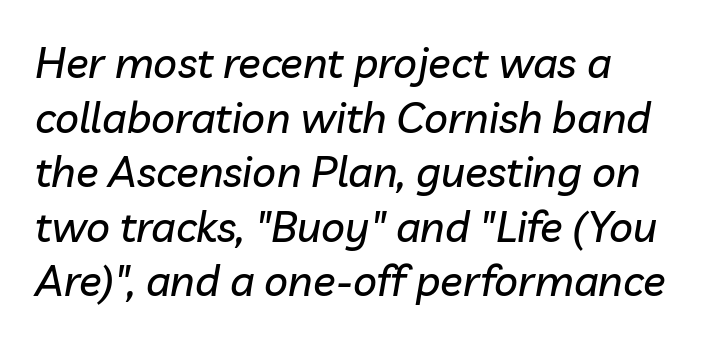
Vertical spacing — default. The typography opts for an oblique posture over an upright one. Observe the ordinary spacing: letters are neighbours, not strangers. This rendering uses left alignment, leaving the right contour irregular.
